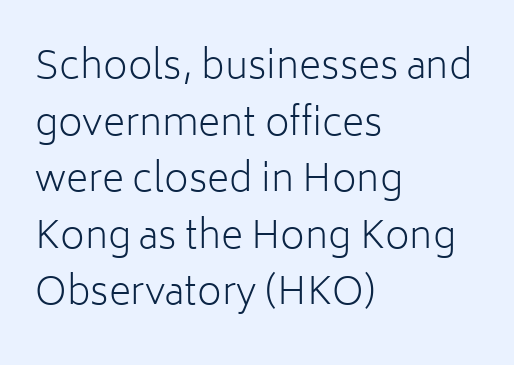
The image shows 38 px light sans-serif type, upright; set left-aligned, normal line spacing (1.49x), normal letter spacing, not underlined; low stroke contrast and a medium x-height.
